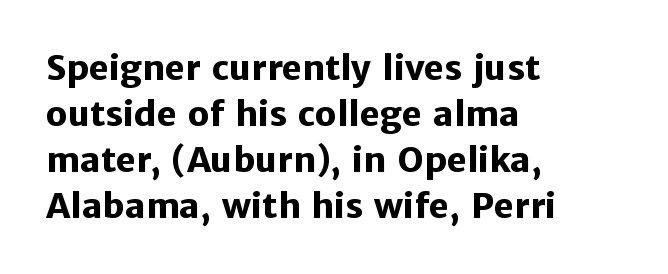
Q: Is the text bold? A: Yes.
Q: Is the text italic (slanted)? A: No, it is upright.
Q: Is the typeface a serif or a sans-serif typeface? A: Sans-serif.
Q: Is the text underlined? A: No.
Q: How is the paragraph aligned? A: Left-aligned.
Q: Is the spacing between letters normal or unusually wide? A: Normal.
Q: Is the spacing between lines tight, normal or loose? A: Normal.
Q: Width (condensed, normal, or wide)? A: Normal.
Q: Stroke contrast? A: Low.
Q: x-height? A: Medium.
Q: Monospaced? A: No.
